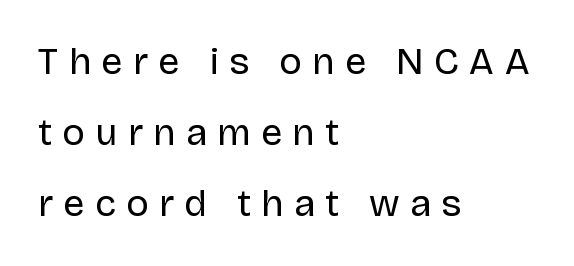
{"serif": "no", "italic": "no", "bold": "no", "weight": "regular", "width": "normal", "stroke_contrast": "low", "x_height": "large", "monospaced": "no", "underline": "no", "align": "left", "line_spacing_ratio": 1.87, "letter_spacing": "wide", "letter_spacing_em": 0.27, "glyph_px": 38}
